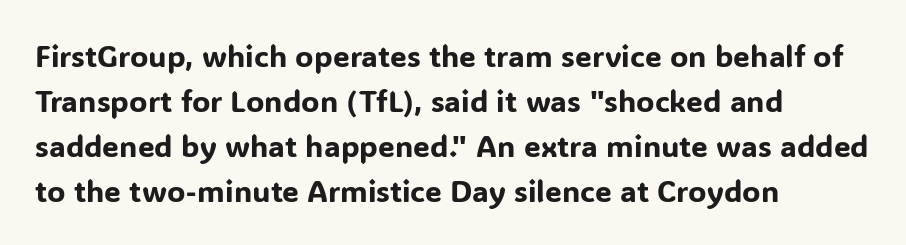
The image shows 30 px sans-serif type, upright; set left-aligned, normal line spacing (1.5x), normal letter spacing, not underlined; low stroke contrast and a medium x-height.
